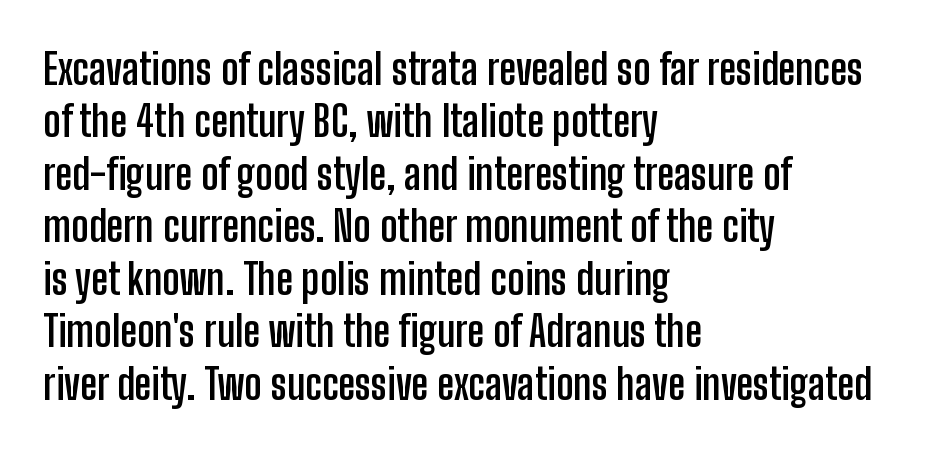
The image shows 42 px semibold, condensed sans-serif type, upright; set left-aligned, normal line spacing (1.25x), normal letter spacing, not underlined; low stroke contrast and a medium x-height.
